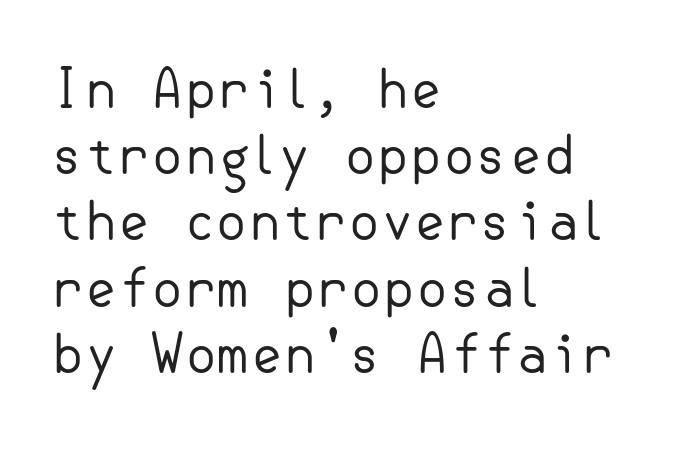
One-word summary of the alignment: left. Decoration check: the copy has no underline. Nothing unusual about the tracking: characters are spaced as the font intends. The rows are spaced the way most documents space them. This sample uses a sans-serif face. The letters stand straight up with perfectly vertical stems.
